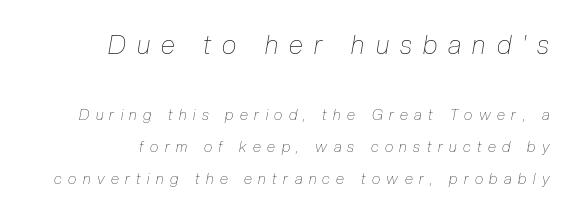
{"italic": "yes", "lean": "right", "slant_degrees": 10, "bold": "no", "underline": "no", "align": "right", "line_spacing": "loose", "line_spacing_ratio": 2.12, "letter_spacing": "wide", "letter_spacing_em": 0.43, "larger_block": "first", "size_ratio": 1.73, "glyph_px": 26}
